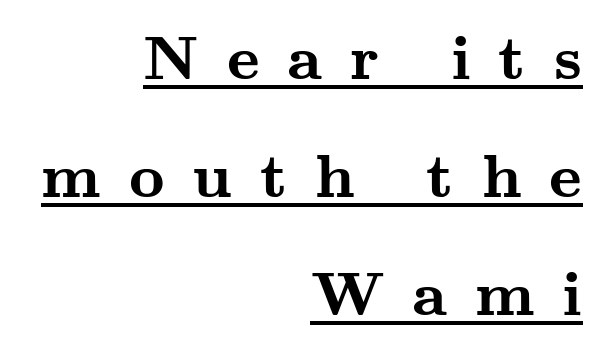
The image shows 62 px semibold, wide serif type, upright; set right-aligned, loose line spacing (1.9x), unusually wide letter spacing (+0.45 em), underlined; medium stroke contrast and a small x-height.
